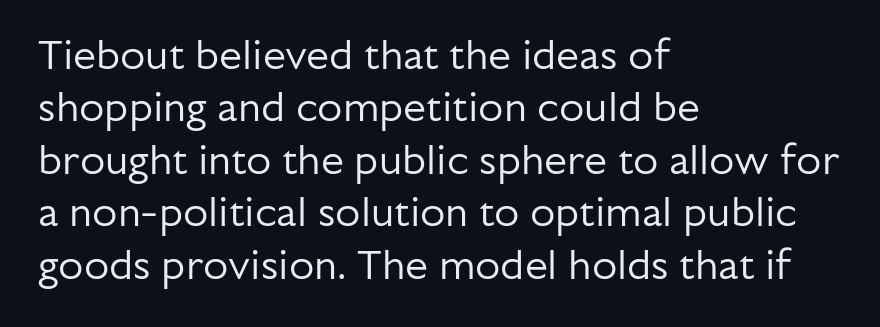
The image shows 41 px regular-weight sans-serif type, upright; set left-aligned, normal line spacing (1.28x), normal letter spacing, not underlined; low stroke contrast and a medium x-height.
